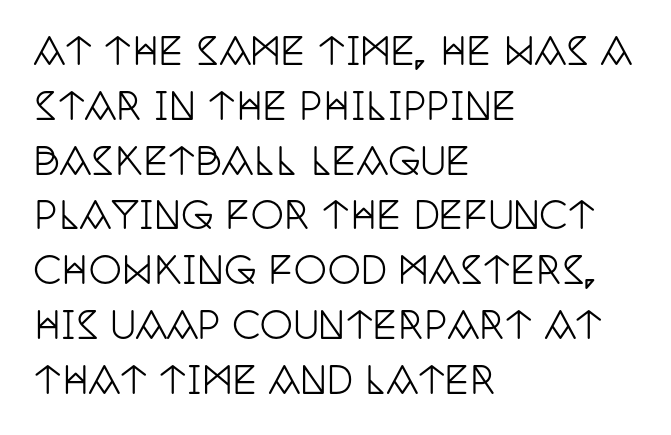
{"serif": "yes", "italic": "no", "width": "condensed", "stroke_contrast": "low", "x_height": "large", "monospaced": "no", "underline": "no", "align": "left", "line_spacing": "normal", "line_spacing_ratio": 1.48, "letter_spacing": "normal", "letter_spacing_em": 0.0, "glyph_px": 37}
